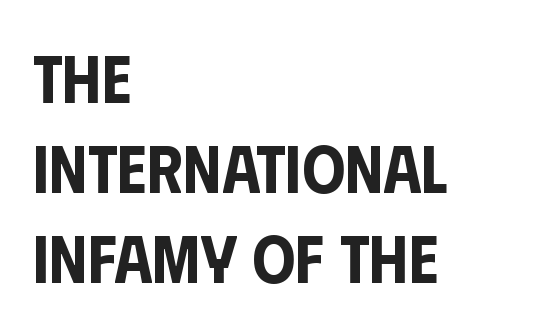
Q: Is the text italic (slanted)? A: No, it is upright.
Q: Is the typeface a serif or a sans-serif typeface? A: Sans-serif.
Q: Is the text underlined? A: No.
Q: How is the paragraph aligned? A: Left-aligned.
Q: Is the spacing between letters normal or unusually wide? A: Normal.
Q: Is the spacing between lines tight, normal or loose? A: Normal.
Q: Width (condensed, normal, or wide)? A: Condensed.
Q: Stroke contrast? A: Low.
Q: x-height? A: Large.
Q: Monospaced? A: No.
